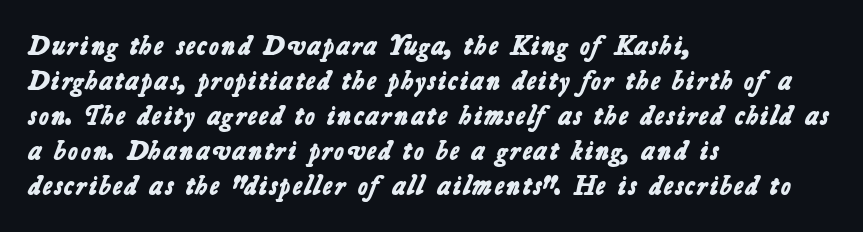
Q: Is the text bold? A: Yes.
Q: Is the text underlined? A: No.
Q: How is the paragraph aligned? A: Left-aligned.
Q: Is the spacing between letters normal or unusually wide? A: Normal.
Q: Is the spacing between lines tight, normal or loose? A: Normal.
